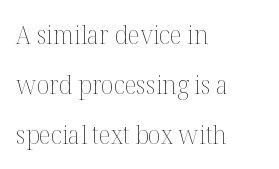
Q: Is the text bold? A: No.
Q: Is the text italic (slanted)? A: No, it is upright.
Q: Is the text underlined? A: No.
Q: How is the paragraph aligned? A: Left-aligned.
Q: Is the spacing between letters normal or unusually wide? A: Normal.
Q: Is the spacing between lines tight, normal or loose? A: Loose.
